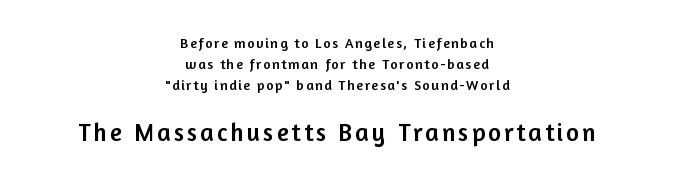
The gap between lines stays unmarked. In terms of leading, this rendering sits right in the middle. Short and long lines alike share a common midpoint. It's the straight-up-and-down kind of type. Reading top to bottom, the characters get bigger at the block break.
